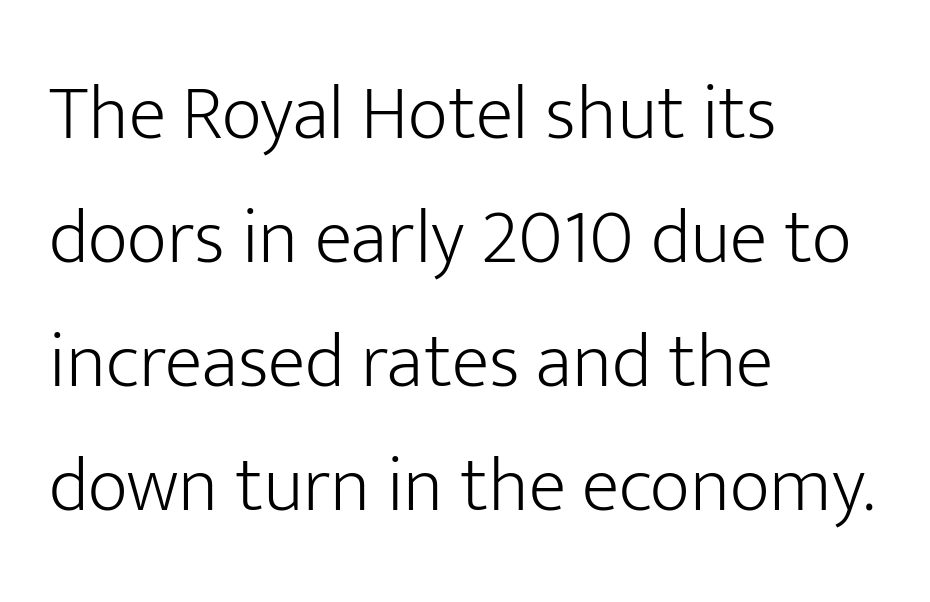
The image shows 78 px light sans-serif type, upright; set left-aligned, normal line spacing (1.59x), normal letter spacing, not underlined; low stroke contrast and a medium x-height.
